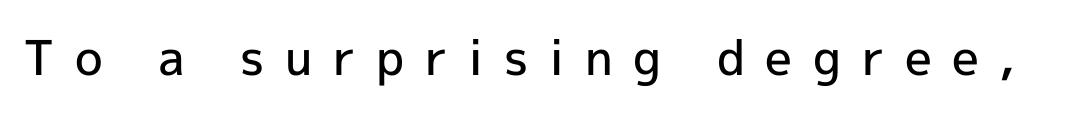
The image shows 48 px semibold sans-serif type, upright; set unusually wide letter spacing (+0.43 em), not underlined; a medium x-height.
